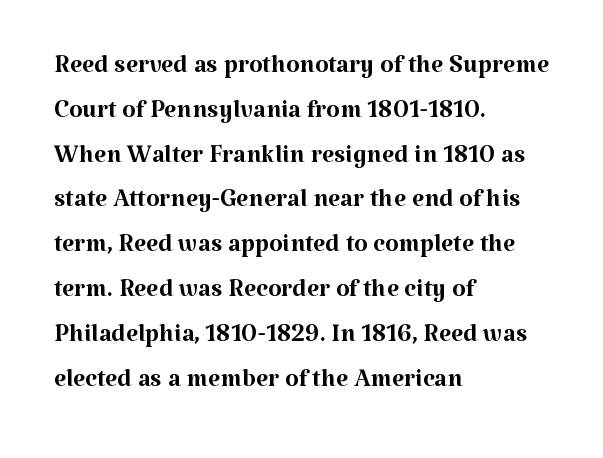
Q: Is the text bold? A: No.
Q: Is the text italic (slanted)? A: No, it is upright.
Q: Is the typeface a serif or a sans-serif typeface? A: Serif.
Q: Is the text underlined? A: No.
Q: How is the paragraph aligned? A: Left-aligned.
Q: Is the spacing between letters normal or unusually wide? A: Normal.
Q: Is the spacing between lines tight, normal or loose? A: Normal.
Q: Width (condensed, normal, or wide)? A: Normal.
Q: Stroke contrast? A: Medium.
Q: x-height? A: Medium.
Q: Monospaced? A: No.
